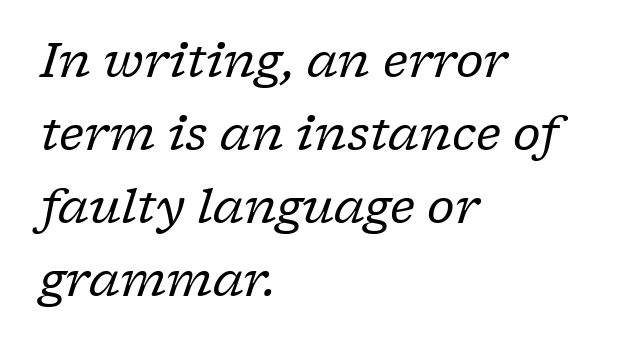
Q: Is the text bold? A: No.
Q: Is the text italic (slanted)? A: Yes, it leans right by about 17 degrees.
Q: Is the typeface a serif or a sans-serif typeface? A: Serif.
Q: Is the text underlined? A: No.
Q: How is the paragraph aligned? A: Left-aligned.
Q: Is the spacing between letters normal or unusually wide? A: Normal.
Q: Is the spacing between lines tight, normal or loose? A: Normal.
Q: Width (condensed, normal, or wide)? A: Normal.
Q: Stroke contrast? A: Low.
Q: x-height? A: Medium.
Q: Monospaced? A: No.
